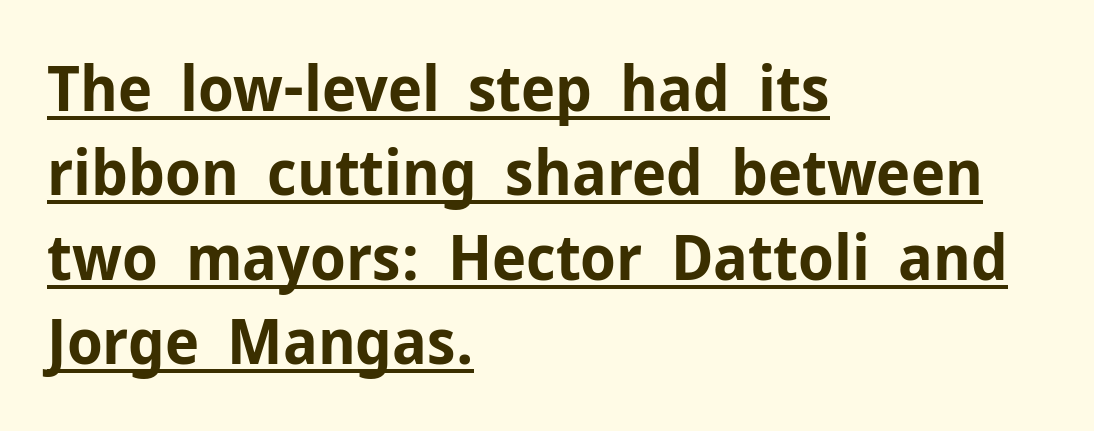
{"serif": "no", "italic": "no", "bold": "yes", "weight": "bold", "width": "normal", "stroke_contrast": "low", "x_height": "medium", "monospaced": "no", "underline": "yes", "align": "left", "line_spacing": "normal", "line_spacing_ratio": 1.34, "letter_spacing": "normal", "letter_spacing_em": 0.0, "glyph_px": 63}
